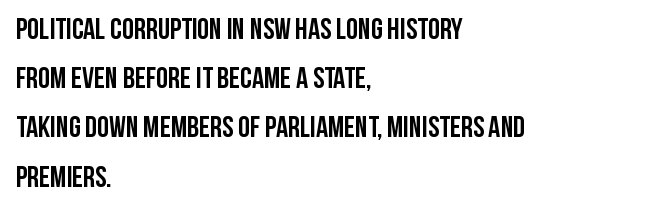
{"serif": "no", "italic": "no", "bold": "yes", "weight": "semibold", "width": "condensed", "stroke_contrast": "low", "x_height": "large", "monospaced": "no", "underline": "no", "align": "left", "line_spacing": "normal", "line_spacing_ratio": 1.64, "letter_spacing": "normal", "letter_spacing_em": 0.0, "glyph_px": 30}
